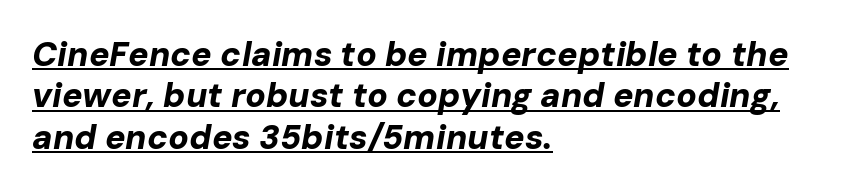
The image shows 34 px bold type, italic (leaning right); set left-aligned, line spacing 1.22x, normal letter spacing, underlined; low stroke contrast and a medium x-height.
